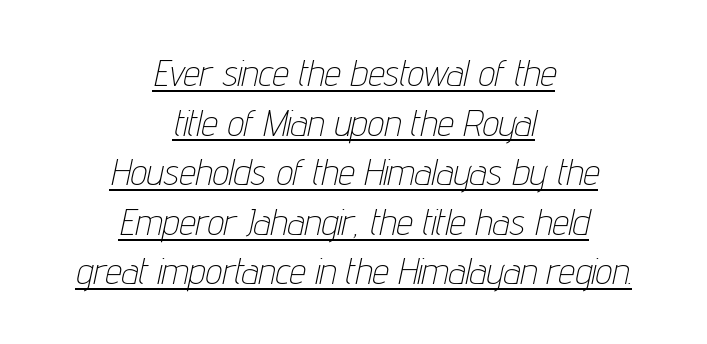
{"italic": "yes", "lean": "right", "slant_degrees": 12, "bold": "no", "weight": "thin", "width": "condensed", "stroke_contrast": "low", "x_height": "medium", "monospaced": "no", "underline": "yes", "align": "center", "line_spacing": "normal", "line_spacing_ratio": 1.34, "letter_spacing": "normal", "letter_spacing_em": 0.0, "glyph_px": 37}
